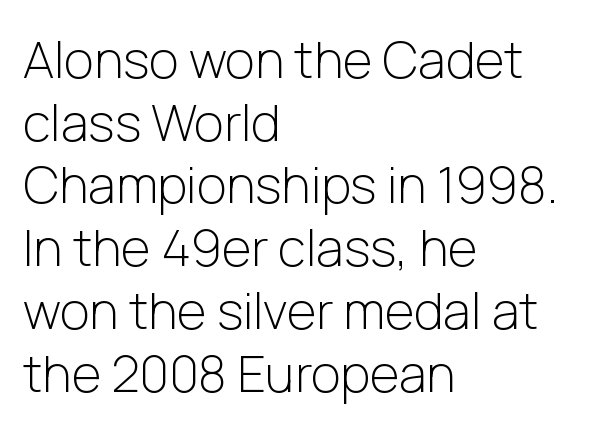
Check the space under the baseline: it is left empty. Weight class: somewhere from thin through regular. Notice how the passage keeps a crisp vertical edge on the left only. Italic: no, the glyphs are upright roman. This sample has the flowing, uneven cadence of proportional lettering.
